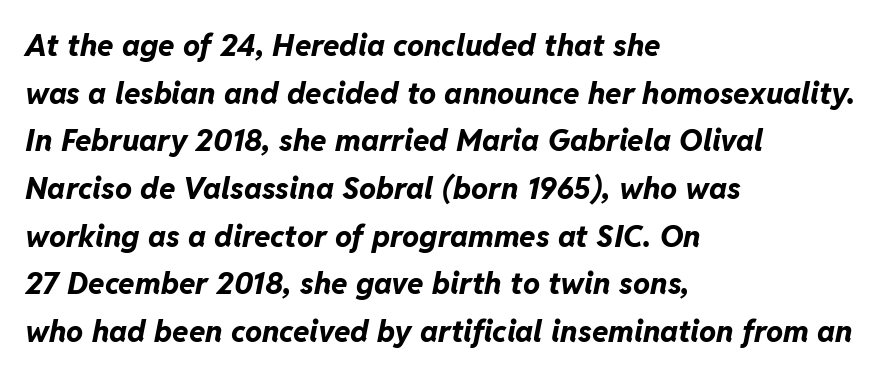
The image shows 30 px bold type, italic (leaning right); set left-aligned, normal line spacing (1.59x), normal letter spacing, not underlined; low stroke contrast and a medium x-height.
